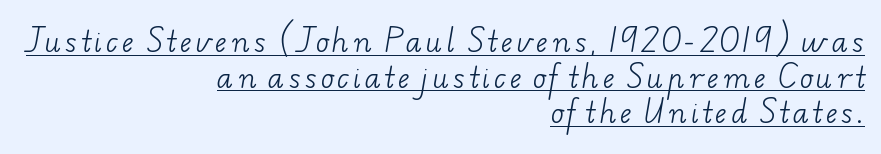
A light-to-regular cut is what we see here. Like a heading marked for emphasis, these lines bear an underscore. Horizontal alignment here is rightward, an uncommon choice for prose. The rendering uses a moderate line-height, typical for paragraphs.
